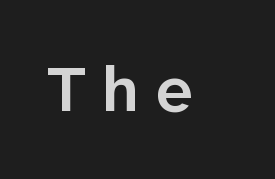
Q: Is the text bold? A: Semi-bold.
Q: Is the text italic (slanted)? A: No, it is upright.
Q: Is the typeface a serif or a sans-serif typeface? A: Sans-serif.
Q: Is the text underlined? A: No.
Q: Is the spacing between letters normal or unusually wide? A: Unusually wide.
Q: Width (condensed, normal, or wide)? A: Normal.
Q: Stroke contrast? A: Low.
Q: x-height? A: Medium.
Q: Monospaced? A: No.
